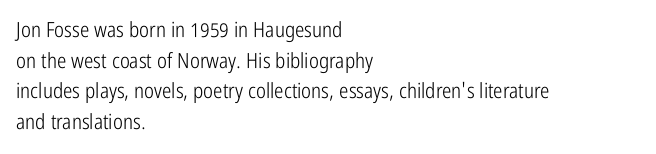
The image shows 21 px text type, upright; set left-aligned, normal line spacing (1.46x), normal letter spacing, not underlined.
